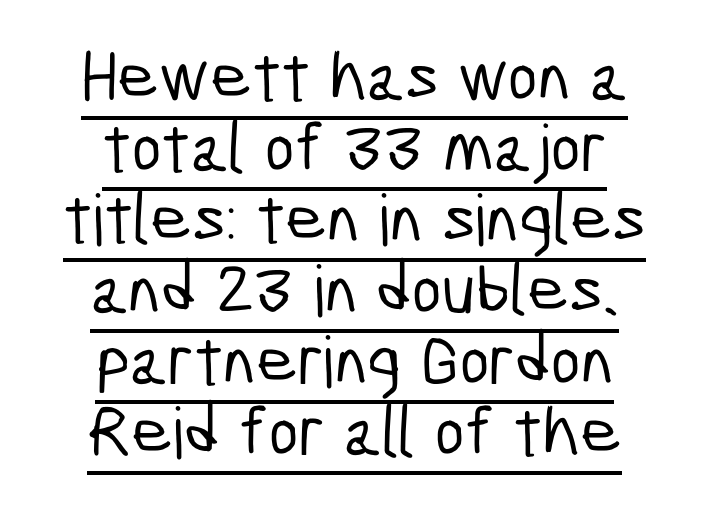
Q: Is the typeface a serif or a sans-serif typeface? A: Sans-serif.
Q: Is the text underlined? A: Yes.
Q: How is the paragraph aligned? A: Centered.
Q: Is the spacing between letters normal or unusually wide? A: Normal.
Q: Is the spacing between lines tight, normal or loose? A: Tight.
Q: Width (condensed, normal, or wide)? A: Condensed.
Q: Stroke contrast? A: Low.
Q: x-height? A: Medium.
Q: Monospaced? A: No.
